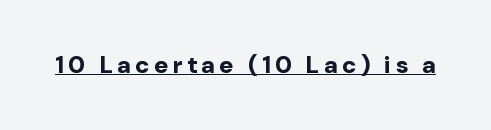
The image shows 24 px bold type, upright; set unusually wide letter spacing (+0.2 em), underlined.
